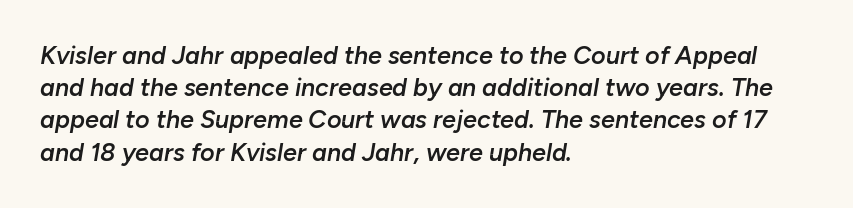
{"italic": "yes", "lean": "right", "slant_degrees": 10, "bold": "semi", "underline": "no", "align": "left", "line_spacing": "normal", "line_spacing_ratio": 1.29, "letter_spacing": "normal", "letter_spacing_em": 0.0, "glyph_px": 25}
